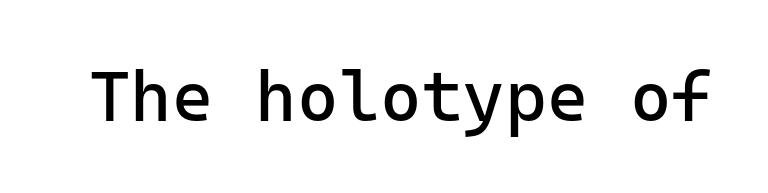
The image shows 71 px regular-weight sans-serif type, upright, monospaced; set normal letter spacing, not underlined; low stroke contrast and a medium x-height.
